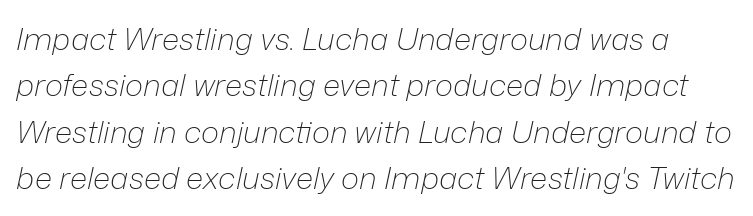
The image shows 31 px light type, italic (leaning right); set normal line spacing (1.5x), normal letter spacing, not underlined; low stroke contrast and a medium x-height.
